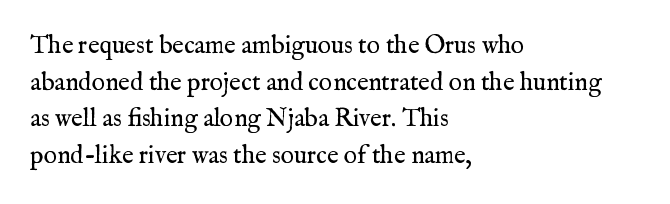
Weight: in the light-to-regular range. In CSS terms this would be text-align: left. The letters stand straight up with perfectly vertical stems. Each new line begins a customary step beneath the previous one. Characters follow at the spacing the type designer built in.
